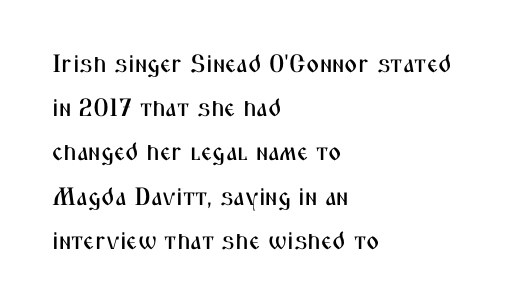
The lines in this sample share a left origin and differ only in where they stop. Only glyphs here, with clear space below each row. Does extra space separate the letters? No, they use regular spacing. When letters stand straight like this, we call the style roman or upright.
